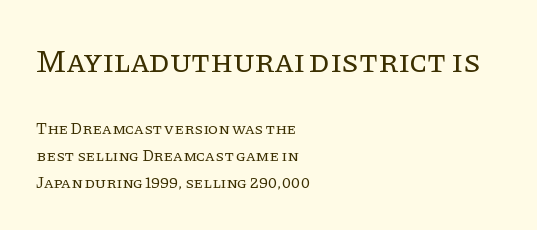
Caption: standard tracking, unaltered. The passage shown stacks its lines at a standard gap. Check under the words: just untouched page. Font category for this specimen: serif. These lines are rendered in a variable-pitch font.
